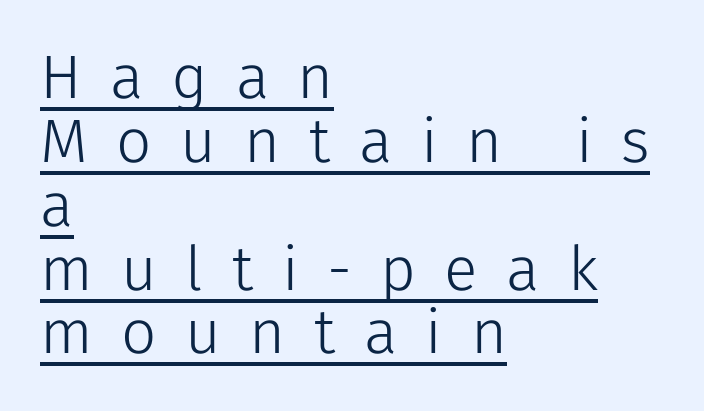
The image shows 62 px light sans-serif type, upright; set left-aligned, tight line spacing (1.03x), unusually wide letter spacing (+0.46 em), underlined; low stroke contrast and a medium x-height.
